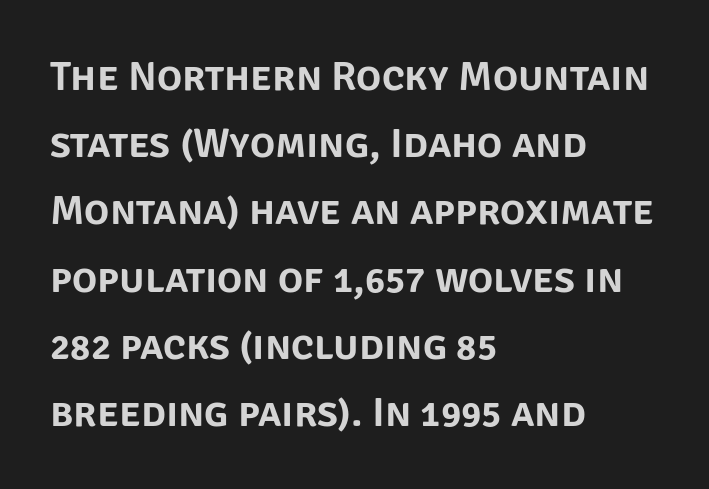
The image shows 42 px sans-serif type, upright; set left-aligned, normal line spacing (1.6x), normal letter spacing, not underlined; low stroke contrast and a large x-height.
